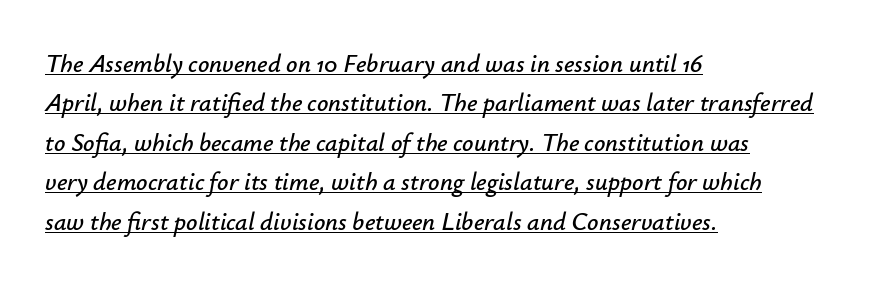
{"italic": "yes", "lean": "right", "slant_degrees": 12, "underline": "yes", "align": "left", "line_spacing": "normal", "line_spacing_ratio": 1.58, "letter_spacing": "normal", "letter_spacing_em": 0.0, "glyph_px": 25}
